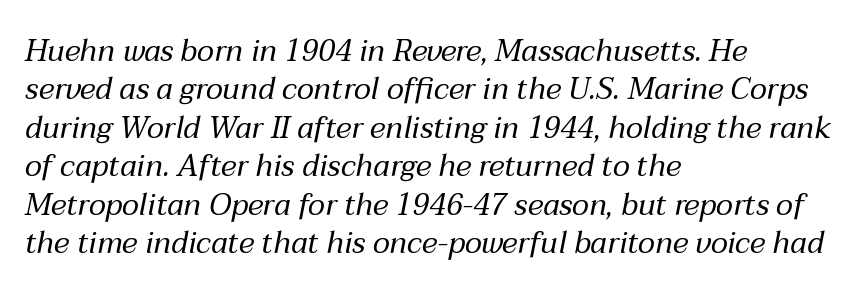
The image shows 30 px regular-weight type, italic (leaning right); set left-aligned, normal line spacing (1.28x), normal letter spacing, not underlined; medium stroke contrast and a medium x-height.
